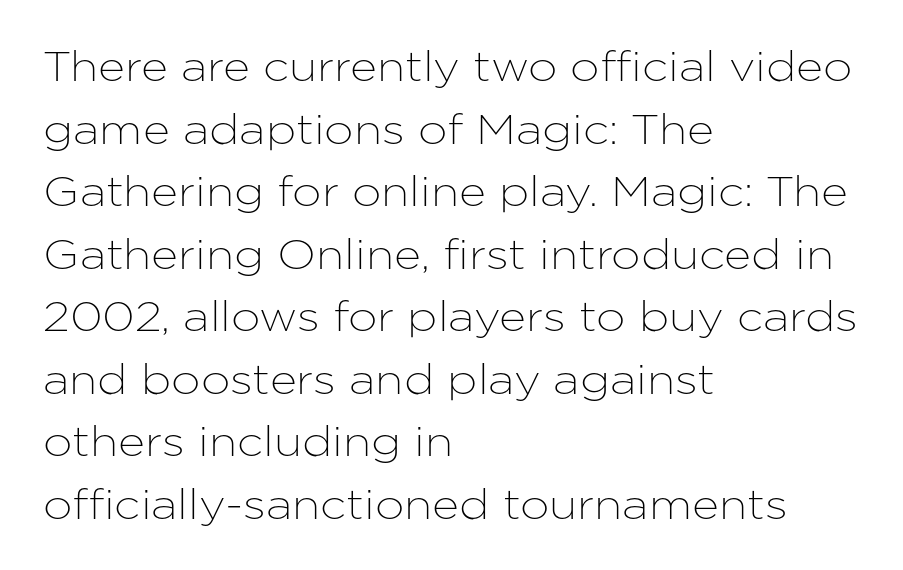
Q: Is the text italic (slanted)? A: No, it is upright.
Q: Is the typeface a serif or a sans-serif typeface? A: Sans-serif.
Q: Is the text underlined? A: No.
Q: How is the paragraph aligned? A: Left-aligned.
Q: Is the spacing between letters normal or unusually wide? A: Normal.
Q: Is the spacing between lines tight, normal or loose? A: Normal.
Q: Width (condensed, normal, or wide)? A: Normal.
Q: Stroke contrast? A: Low.
Q: x-height? A: Medium.
Q: Monospaced? A: No.
